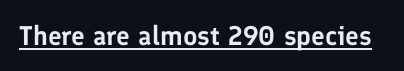
{"italic": "no", "underline": "yes", "letter_spacing": "normal", "letter_spacing_em": 0.0, "glyph_px": 27}
